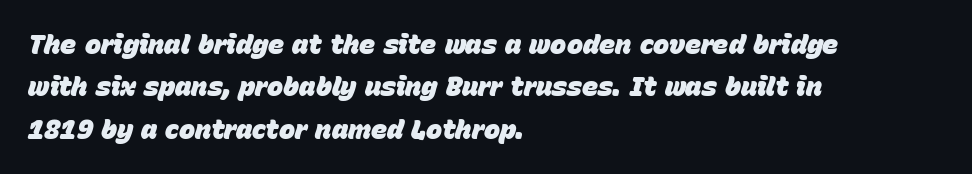
The image shows 27 px bold type, italic (leaning right); set left-aligned, normal line spacing (1.57x), normal letter spacing, not underlined.
